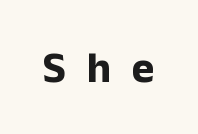
{"serif": "no", "italic": "no", "bold": "yes", "weight": "bold", "width": "normal", "stroke_contrast": "low", "x_height": "medium", "monospaced": "no", "underline": "no", "letter_spacing": "wide", "letter_spacing_em": 0.48, "glyph_px": 43}
